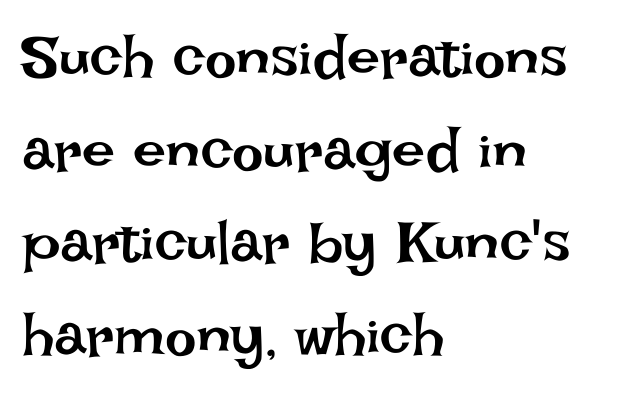
The image shows 59 px regular-weight type, upright; set left-aligned, normal line spacing (1.57x), normal letter spacing, not underlined; low stroke contrast and a large x-height.
